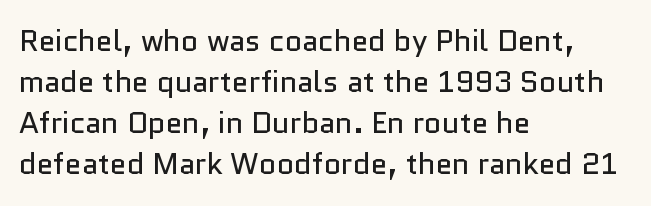
The image shows 30 px regular-weight sans-serif type, upright; set left-aligned, normal line spacing (1.37x), normal letter spacing, not underlined; low stroke contrast and a medium x-height.
